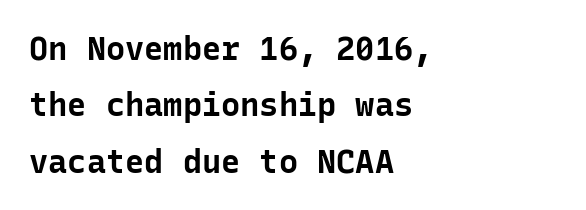
Q: Is the text bold? A: Yes.
Q: Is the text italic (slanted)? A: No, it is upright.
Q: Is the typeface a serif or a sans-serif typeface? A: Sans-serif.
Q: Is the text underlined? A: No.
Q: How is the paragraph aligned? A: Left-aligned.
Q: Is the spacing between letters normal or unusually wide? A: Normal.
Q: Width (condensed, normal, or wide)? A: Normal.
Q: Stroke contrast? A: Low.
Q: x-height? A: Medium.
Q: Monospaced? A: Yes.
